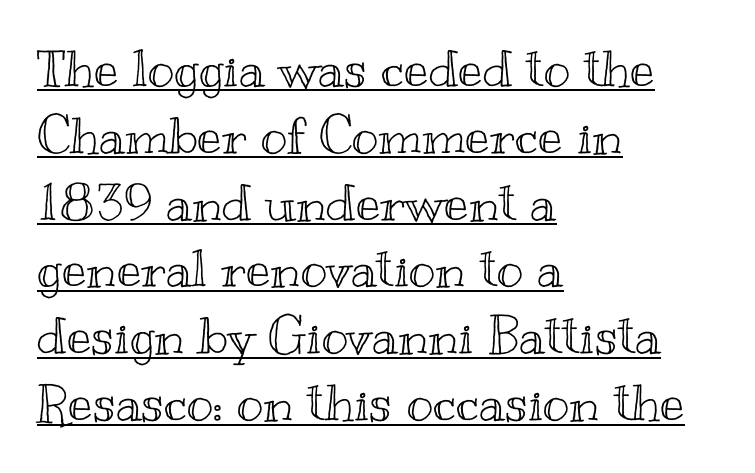
{"italic": "no", "width": "wide", "x_height": "small", "monospaced": "no", "underline": "yes", "align": "left", "line_spacing": "normal", "line_spacing_ratio": 1.31, "letter_spacing": "normal", "letter_spacing_em": 0.0, "glyph_px": 51}
